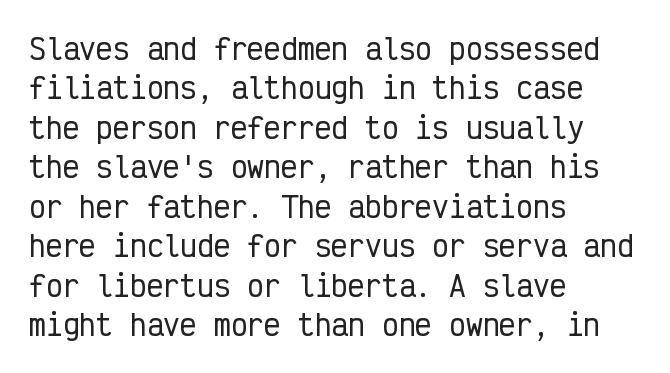
The image shows 28 px condensed sans-serif type, upright, monospaced; set left-aligned, normal line spacing (1.41x), normal letter spacing, not underlined; low stroke contrast and a medium x-height.
